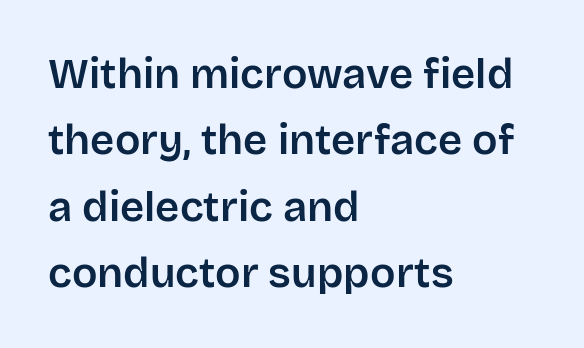
{"serif": "no", "italic": "no", "width": "normal", "stroke_contrast": "low", "x_height": "large", "monospaced": "no", "underline": "no", "align": "left", "line_spacing": "normal", "line_spacing_ratio": 1.58, "letter_spacing": "normal", "letter_spacing_em": 0.0, "glyph_px": 42}
